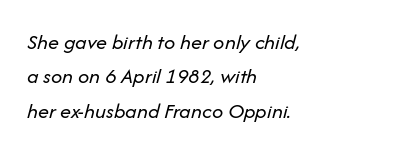
{"italic": "yes", "lean": "right", "slant_degrees": 14, "bold": "no", "underline": "no", "align": "left", "line_spacing": "normal", "line_spacing_ratio": 1.56, "letter_spacing": "normal", "letter_spacing_em": 0.0, "glyph_px": 22}
